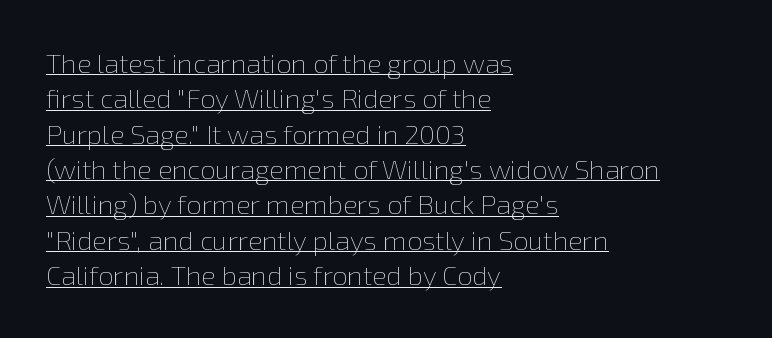
The image shows 27 px text type, upright; set left-aligned, normal line spacing (1.31x), normal letter spacing, underlined.
